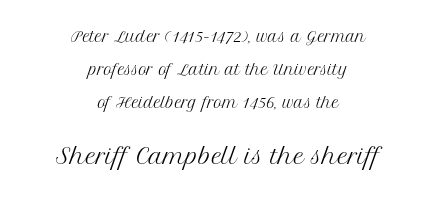
The image shows 21 px text type; set centered, loose line spacing (2.35x), normal letter spacing, not underlined; the second (bottom) block is 1.5x larger.
